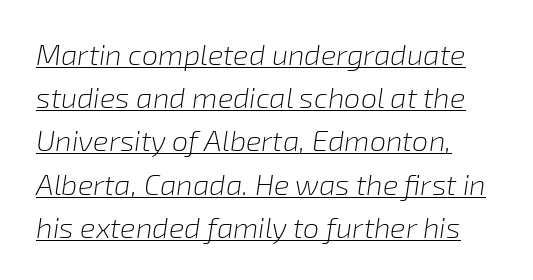
The horizontal fit of the characters is conventional and even. The strokes carry an ordinary text weight at most. The space between consecutive lines is moderate. Character widths vary here, with narrow letters taking less room than wide ones. The text carries the slant typical of an italic or oblique font.
